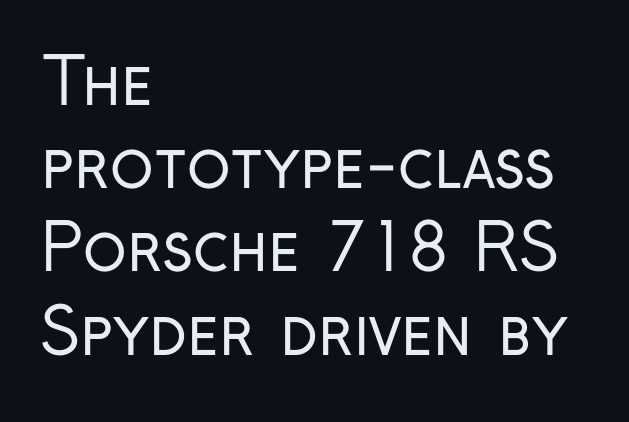
The image shows 64 px regular-weight, condensed sans-serif type, upright; set left-aligned, normal line spacing (1.3x), normal letter spacing, not underlined; low stroke contrast and a medium x-height.
